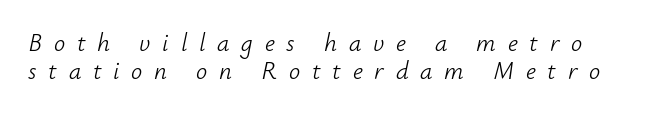
Q: Is the text bold? A: No.
Q: Is the text italic (slanted)? A: Yes, it leans right by about 12 degrees.
Q: Is the text underlined? A: No.
Q: Is the spacing between letters normal or unusually wide? A: Unusually wide.
Q: Is the spacing between lines tight, normal or loose? A: Tight.
